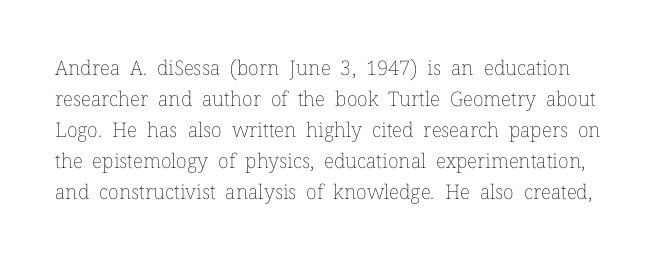
{"italic": "no", "bold": "no", "underline": "no", "line_spacing": "normal", "line_spacing_ratio": 1.55, "letter_spacing": "normal", "letter_spacing_em": 0.0, "glyph_px": 20}
